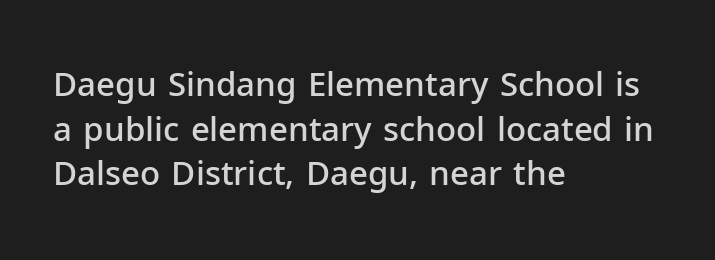
{"serif": "no", "italic": "no", "bold": "semi", "weight": "semibold", "width": "normal", "stroke_contrast": "low", "x_height": "medium", "monospaced": "no", "underline": "no", "align": "left", "line_spacing": "normal", "line_spacing_ratio": 1.35, "letter_spacing": "normal", "letter_spacing_em": 0.0, "glyph_px": 33}
